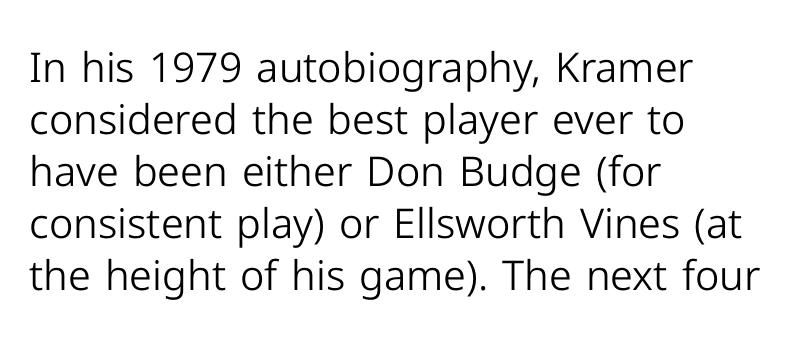
Q: Is the text bold? A: No.
Q: Is the text italic (slanted)? A: No, it is upright.
Q: Is the typeface a serif or a sans-serif typeface? A: Sans-serif.
Q: Is the text underlined? A: No.
Q: How is the paragraph aligned? A: Left-aligned.
Q: Is the spacing between letters normal or unusually wide? A: Normal.
Q: Is the spacing between lines tight, normal or loose? A: Normal.
Q: Width (condensed, normal, or wide)? A: Normal.
Q: Stroke contrast? A: Low.
Q: x-height? A: Medium.
Q: Monospaced? A: No.
